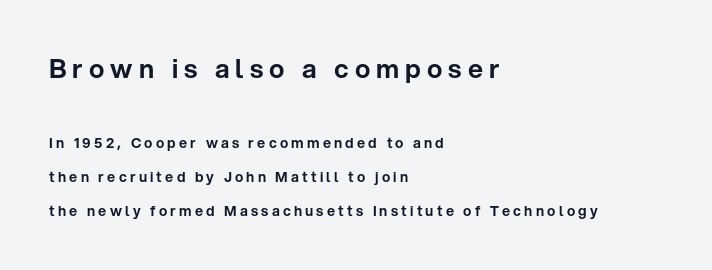
Q: Is the text italic (slanted)? A: No, it is upright.
Q: Is the text underlined? A: No.
Q: How is the paragraph aligned? A: Left-aligned.
Q: Is the spacing between letters normal or unusually wide? A: Unusually wide.
Q: Is the spacing between lines tight, normal or loose? A: Loose.
Q: Which block of text is set in a larger size, the first (top) or the second (bottom)? A: The first (top) one.
